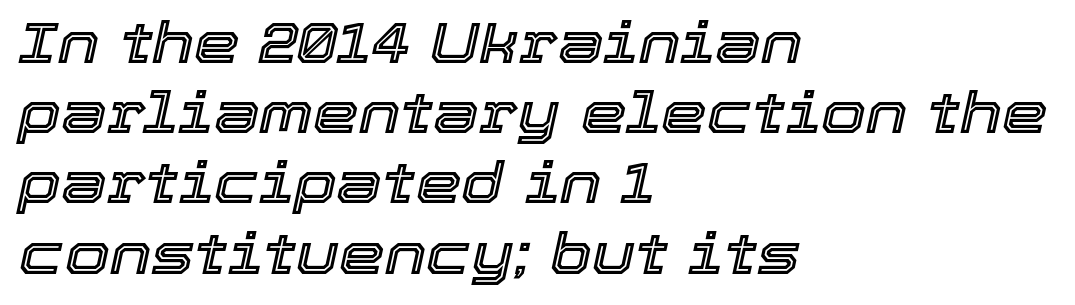
{"italic": "yes", "lean": "right", "slant_degrees": 12, "width": "normal", "x_height": "medium", "monospaced": "no", "underline": "no", "align": "left", "line_spacing_ratio": 1.21, "letter_spacing": "normal", "letter_spacing_em": 0.0, "glyph_px": 58}
